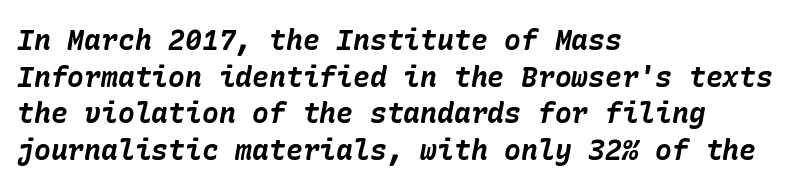
{"italic": "yes", "lean": "right", "slant_degrees": 10, "bold": "yes", "weight": "bold", "width": "normal", "stroke_contrast": "low", "x_height": "medium", "underline": "no", "align": "left", "line_spacing": "normal", "line_spacing_ratio": 1.31, "letter_spacing": "normal", "letter_spacing_em": 0.0, "glyph_px": 28}
